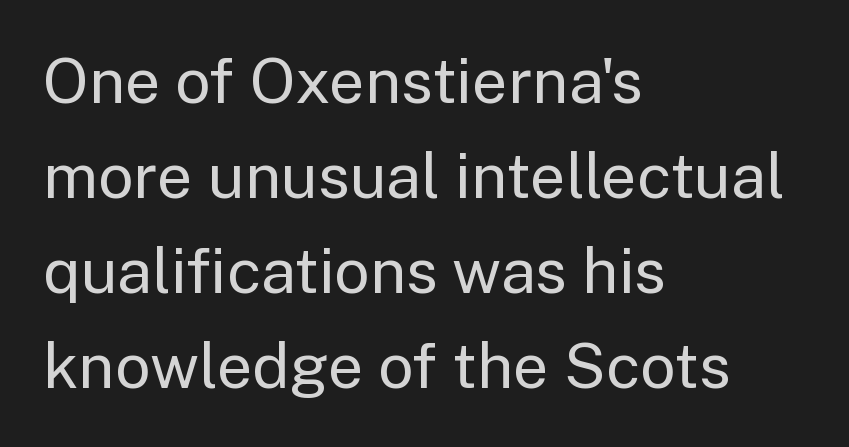
Horizontally, the lines are justified to the leading edge only. Looks like regular typesetting: each glyph gets only the width it needs. The rows are spaced the way most documents space them. Is this a sans? Yes — the strokes have no serifs.
